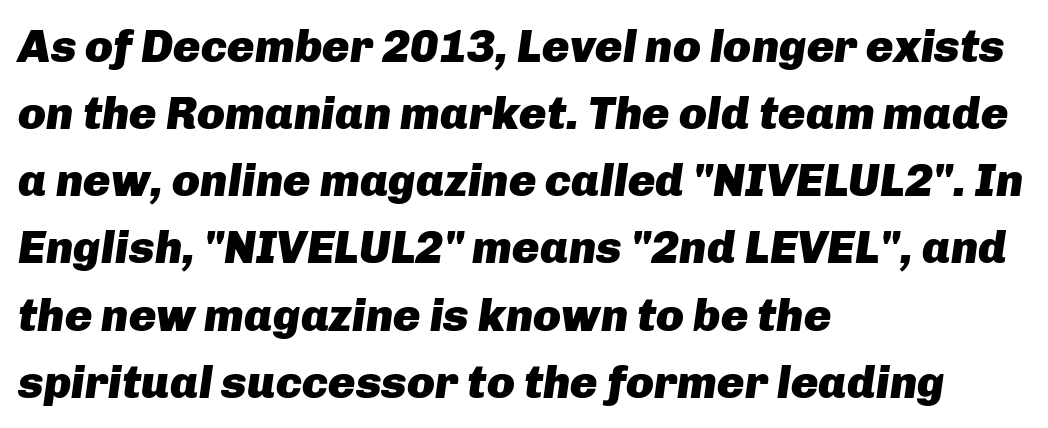
Q: Is the text bold? A: Yes.
Q: Is the text italic (slanted)? A: Yes, it leans right by about 8 degrees.
Q: Is the text underlined? A: No.
Q: How is the paragraph aligned? A: Left-aligned.
Q: Is the spacing between letters normal or unusually wide? A: Normal.
Q: Is the spacing between lines tight, normal or loose? A: Normal.
Q: Width (condensed, normal, or wide)? A: Normal.
Q: Stroke contrast? A: Low.
Q: x-height? A: Medium.
Q: Monospaced? A: No.
